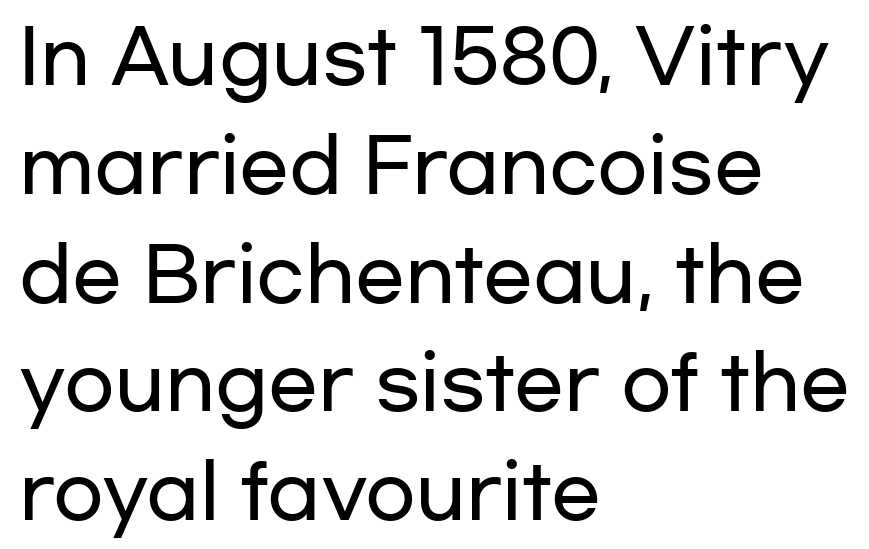
Q: Is the text italic (slanted)? A: No, it is upright.
Q: Is the typeface a serif or a sans-serif typeface? A: Sans-serif.
Q: Is the text underlined? A: No.
Q: How is the paragraph aligned? A: Left-aligned.
Q: Is the spacing between letters normal or unusually wide? A: Normal.
Q: Is the spacing between lines tight, normal or loose? A: Normal.
Q: Width (condensed, normal, or wide)? A: Wide.
Q: Stroke contrast? A: Low.
Q: x-height? A: Medium.
Q: Monospaced? A: No.
